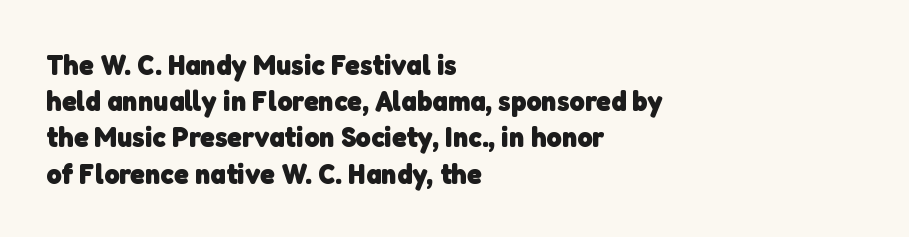
Each glyph is drawn with heavy, bold strokes. Nothing unusual about the tracking: characters are spaced as the font intends. Type style note: lacks serifs. You could not count columns in this text — the font is proportionally spaced.
